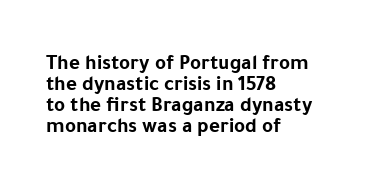
{"italic": "no", "bold": "yes", "underline": "no", "align": "left", "line_spacing": "tight", "line_spacing_ratio": 1.0, "letter_spacing": "normal", "letter_spacing_em": 0.0, "glyph_px": 21}
